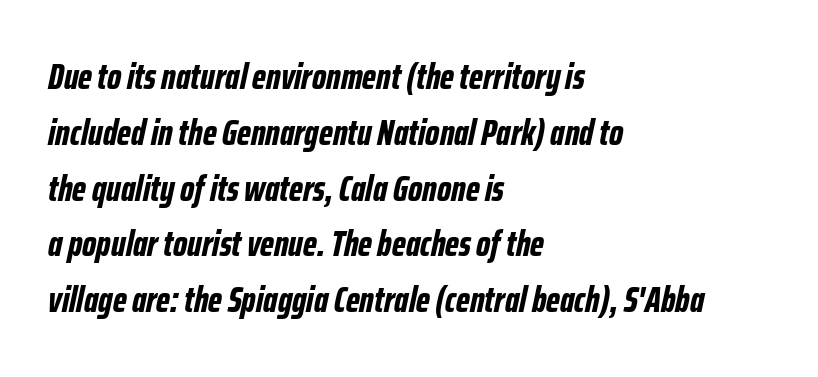
Emphasis by weight is at full strength: bold. Compared with a centered layout, this one pins lines to the left instead. The passage shown has conventional tracking throughout. Compared with typical paragraphs, the rows here are spaced about the same.
